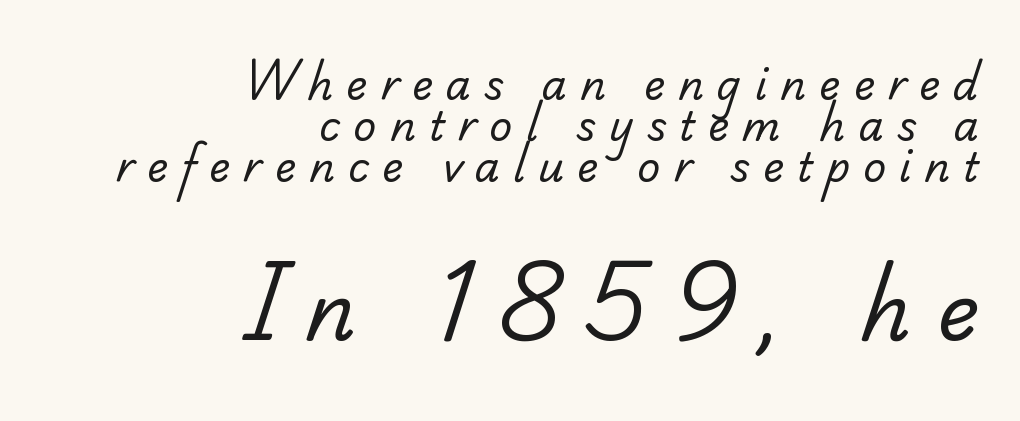
Q: Is the text bold? A: No.
Q: Is the typeface a serif or a sans-serif typeface? A: Serif.
Q: Is the text underlined? A: No.
Q: How is the paragraph aligned? A: Right-aligned.
Q: Is the spacing between letters normal or unusually wide? A: Unusually wide.
Q: Is the spacing between lines tight, normal or loose? A: Tight.
Q: Which block of text is set in a larger size, the first (top) or the second (bottom)? A: The second (bottom) one.
Q: Width (condensed, normal, or wide)? A: Normal.
Q: Stroke contrast? A: Low.
Q: x-height? A: Small.
Q: Monospaced? A: No.
